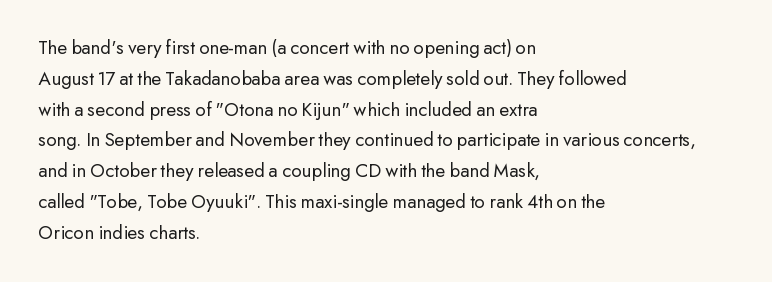
Q: Is the text bold? A: No.
Q: Is the text italic (slanted)? A: No, it is upright.
Q: Is the text underlined? A: No.
Q: How is the paragraph aligned? A: Left-aligned.
Q: Is the spacing between letters normal or unusually wide? A: Normal.
Q: Is the spacing between lines tight, normal or loose? A: Normal.
